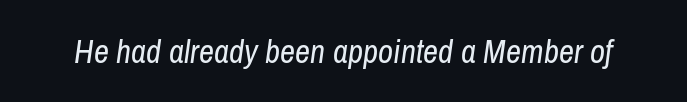
The image shows 33 px regular-weight, condensed type, italic (leaning right); set normal letter spacing, not underlined; low stroke contrast and a medium x-height.
